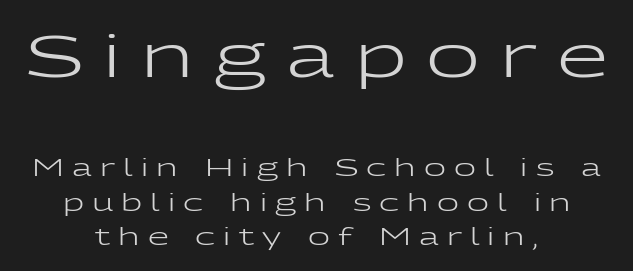
Q: Is the text bold? A: No.
Q: Is the text italic (slanted)? A: No, it is upright.
Q: Is the typeface a serif or a sans-serif typeface? A: Sans-serif.
Q: Is the text underlined? A: No.
Q: How is the paragraph aligned? A: Centered.
Q: Is the spacing between letters normal or unusually wide? A: Unusually wide.
Q: Is the spacing between lines tight, normal or loose? A: Normal.
Q: Which block of text is set in a larger size, the first (top) or the second (bottom)? A: The first (top) one.
Q: Width (condensed, normal, or wide)? A: Wide.
Q: Stroke contrast? A: Low.
Q: x-height? A: Medium.
Q: Monospaced? A: No.
